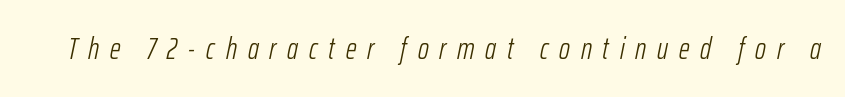
The image shows 30 px light, condensed type, italic (leaning right); set unusually wide letter spacing (+0.36 em), not underlined; low stroke contrast and a medium x-height.
